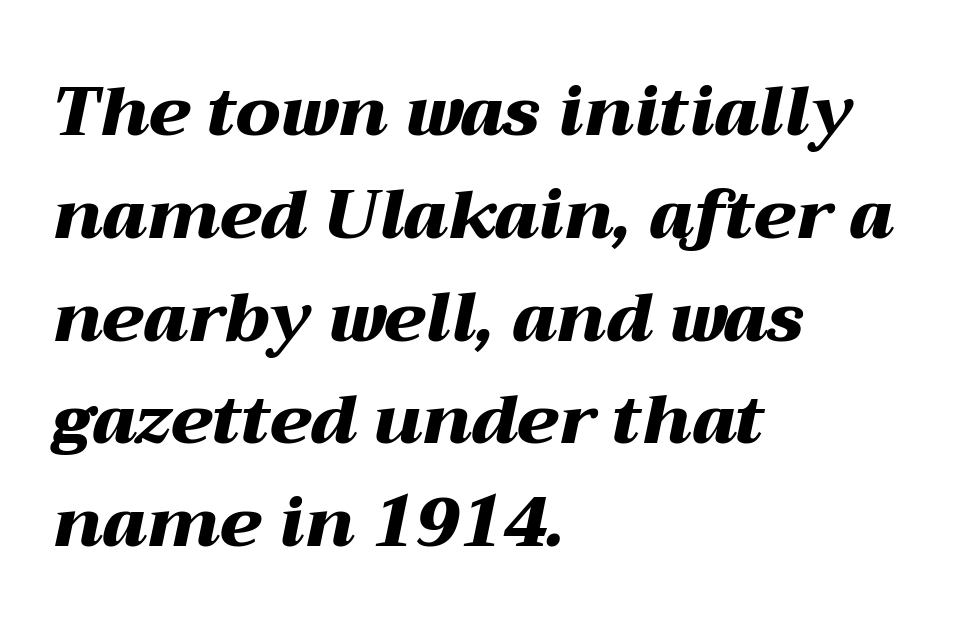
Spacing verdict: proportional, widths tailored to each character. Nobody drew a line under any word here. Thick stems and heavy bowls — unmistakably bold. Each new line begins a customary step beneath the previous one. In CSS terms this would be text-align: left. Compared with typical body copy, the letter spacing here is the same.
